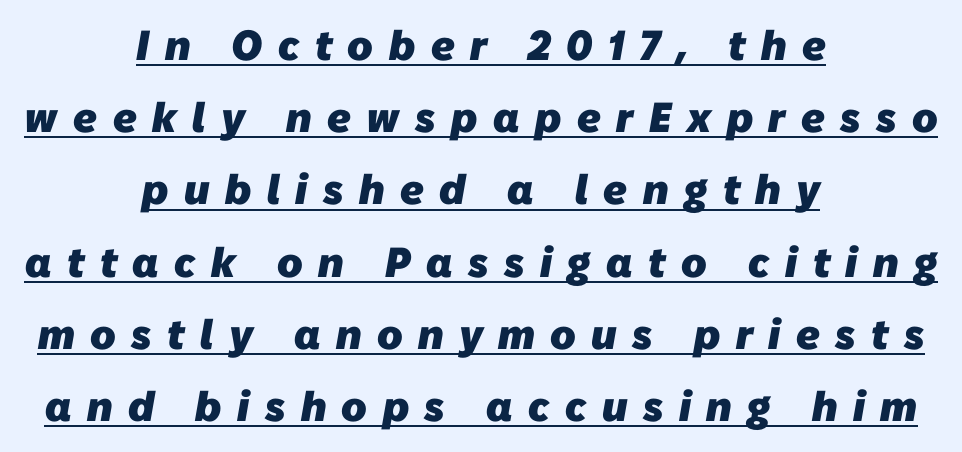
The image shows 42 px heavy sans-serif type; set centered, line spacing 1.72x, unusually wide letter spacing (+0.37 em), underlined; low stroke contrast and a medium x-height.
